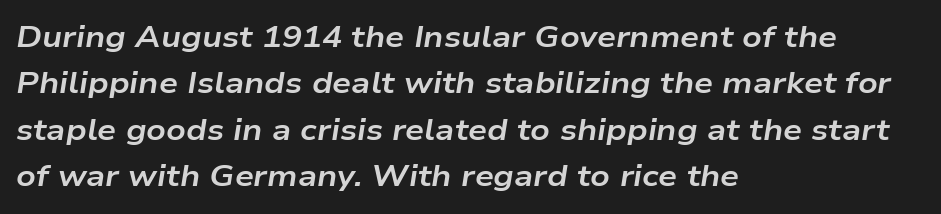
{"italic": "yes", "lean": "right", "slant_degrees": 9, "bold": "yes", "weight": "bold", "width": "wide", "stroke_contrast": "low", "x_height": "medium", "monospaced": "no", "underline": "no", "align": "left", "line_spacing": "normal", "line_spacing_ratio": 1.55, "letter_spacing": "normal", "letter_spacing_em": 0.0, "glyph_px": 30}
